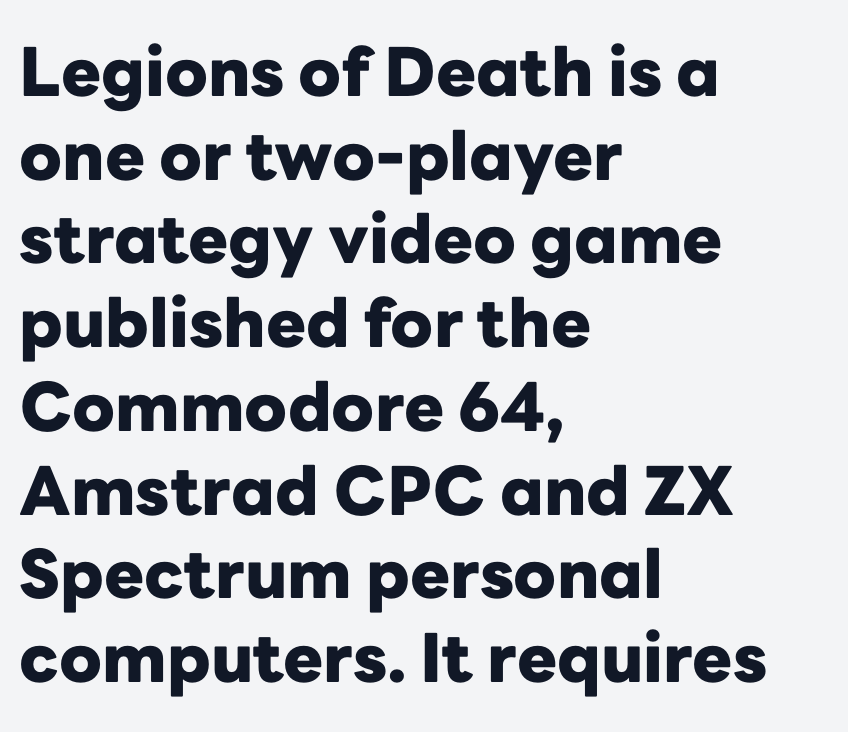
Q: Is the text bold? A: Yes.
Q: Is the text italic (slanted)? A: No, it is upright.
Q: Is the typeface a serif or a sans-serif typeface? A: Sans-serif.
Q: Is the text underlined? A: No.
Q: How is the paragraph aligned? A: Left-aligned.
Q: Is the spacing between letters normal or unusually wide? A: Normal.
Q: Is the spacing between lines tight, normal or loose? A: Normal.
Q: Width (condensed, normal, or wide)? A: Normal.
Q: Stroke contrast? A: Low.
Q: x-height? A: Medium.
Q: Monospaced? A: No.
